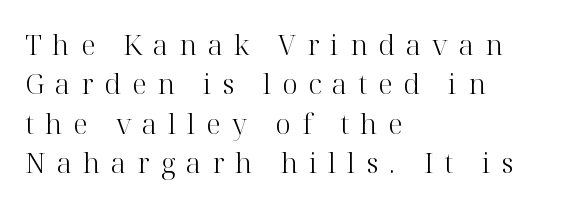
{"serif": "yes", "italic": "no", "bold": "no", "weight": "light", "width": "normal", "stroke_contrast": "high", "x_height": "medium", "monospaced": "no", "underline": "no", "align": "left", "line_spacing": "normal", "line_spacing_ratio": 1.41, "letter_spacing": "wide", "letter_spacing_em": 0.39, "glyph_px": 28}
